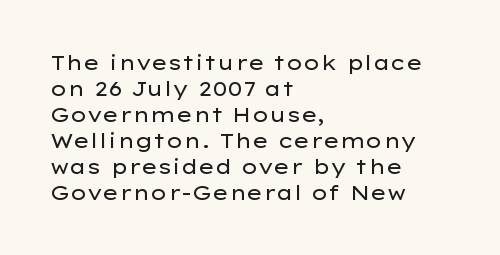
The image shows 20 px text type, upright; set left-aligned, normal line spacing (1.3x), normal letter spacing, not underlined.
